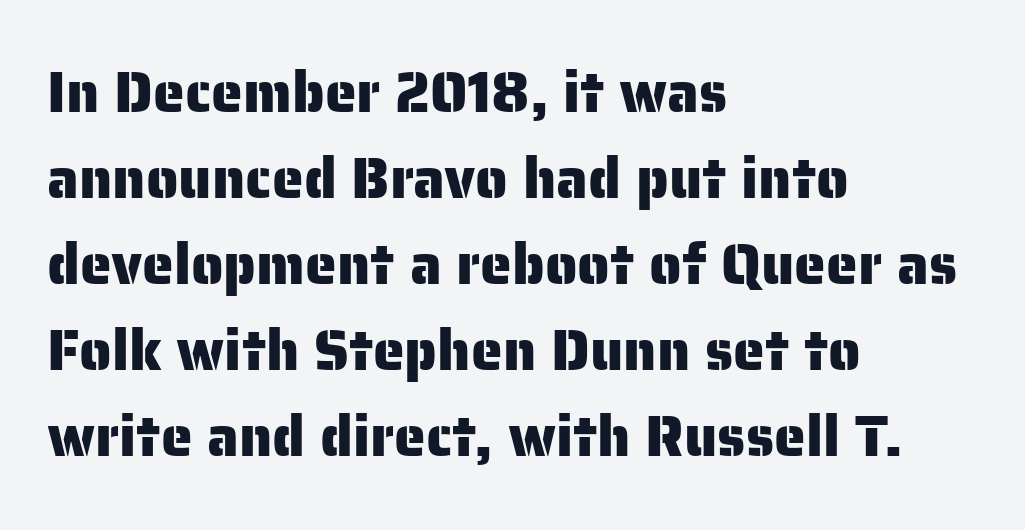
The image shows 57 px sans-serif type, upright; set left-aligned, normal line spacing (1.51x), normal letter spacing, not underlined; low stroke contrast and a medium x-height.
